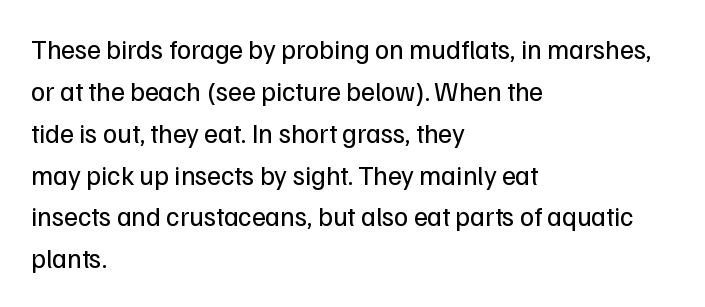
The image shows 27 px text type, upright; set left-aligned, normal line spacing (1.55x), normal letter spacing, not underlined.
